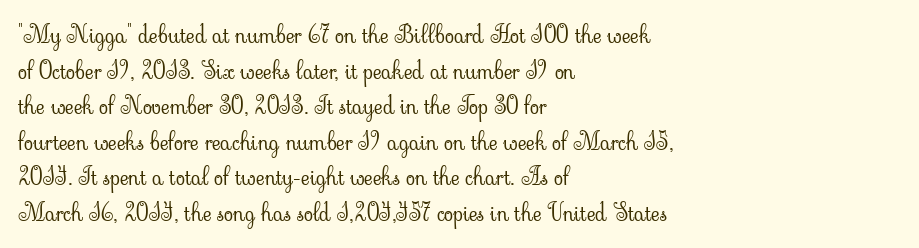
The image shows 24 px text type, upright; set left-aligned, normal line spacing (1.48x), normal letter spacing, not underlined.
